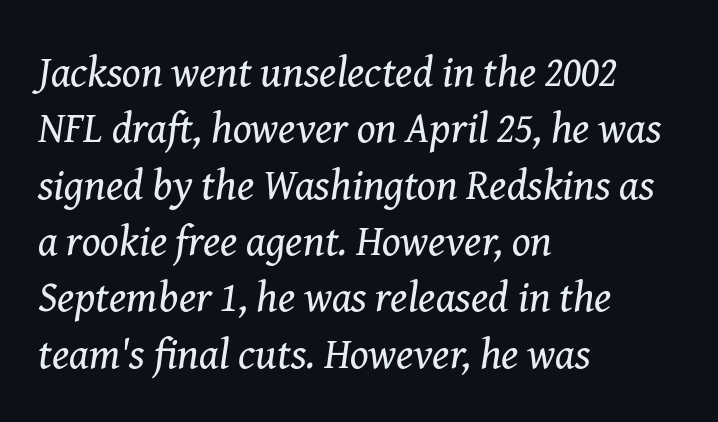
Q: Is the text bold? A: No.
Q: Is the text italic (slanted)? A: Yes, it leans right by about 8 degrees.
Q: Is the typeface a serif or a sans-serif typeface? A: Serif.
Q: Is the text underlined? A: No.
Q: How is the paragraph aligned? A: Left-aligned.
Q: Is the spacing between letters normal or unusually wide? A: Normal.
Q: Is the spacing between lines tight, normal or loose? A: Normal.
Q: Width (condensed, normal, or wide)? A: Normal.
Q: Stroke contrast? A: Medium.
Q: x-height? A: Medium.
Q: Monospaced? A: No.
